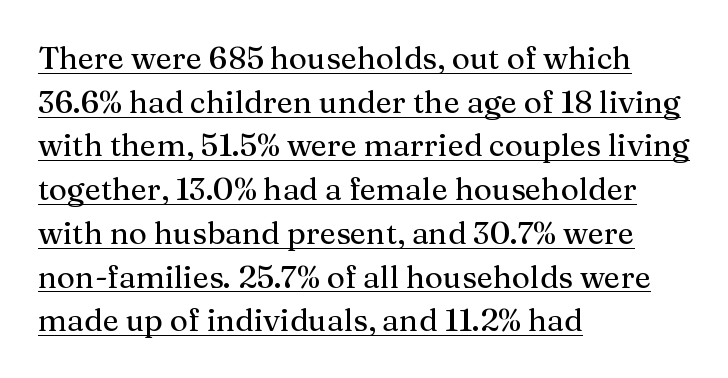
{"serif": "yes", "italic": "no", "width": "normal", "stroke_contrast": "medium", "x_height": "medium", "monospaced": "no", "underline": "yes", "align": "left", "line_spacing": "normal", "line_spacing_ratio": 1.41, "letter_spacing": "normal", "letter_spacing_em": 0.0, "glyph_px": 31}
